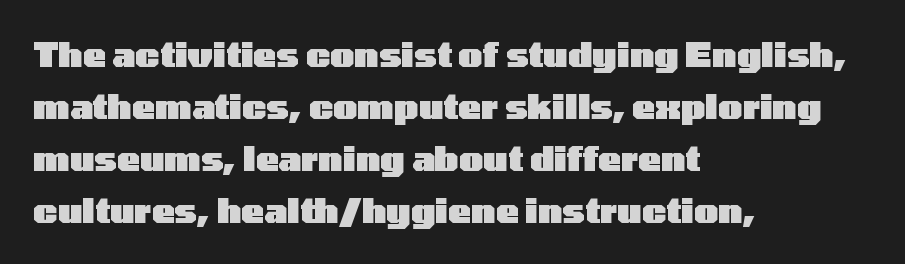
The image shows 34 px heavy, wide sans-serif type, upright; set left-aligned, normal line spacing (1.53x), normal letter spacing, not underlined; low stroke contrast and a medium x-height.
